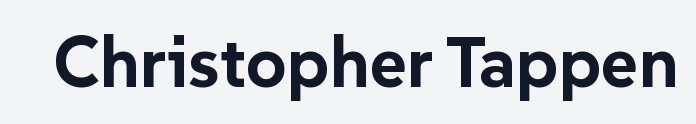
{"serif": "no", "italic": "no", "bold": "yes", "weight": "bold", "width": "normal", "stroke_contrast": "low", "x_height": "medium", "monospaced": "no", "underline": "no", "letter_spacing": "normal", "letter_spacing_em": 0.0, "glyph_px": 71}
